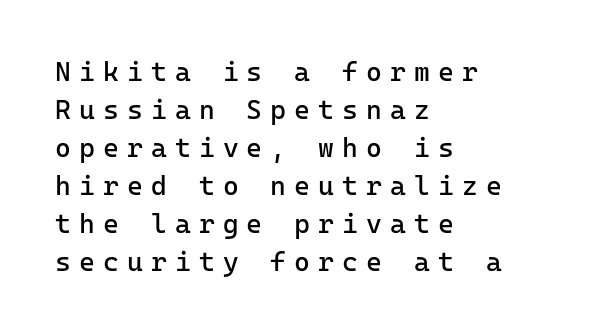
The passage shown stacks its lines at a standard gap. The string is rendered with underlining switched off. Is this a heavy cut? Hardly; it is regular or lighter. A classic flush-left, rag-right setting is used for this passage. It's the straight-up-and-down kind of type.
